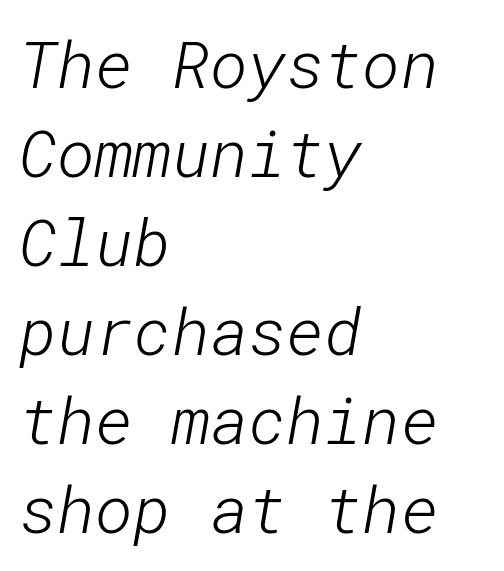
There is no visible air inserted between adjacent glyphs. This rendering features lettering with no underline. In terms of leading, this rendering sits right in the middle. Each line starts at the same left margin while the right side varies.
